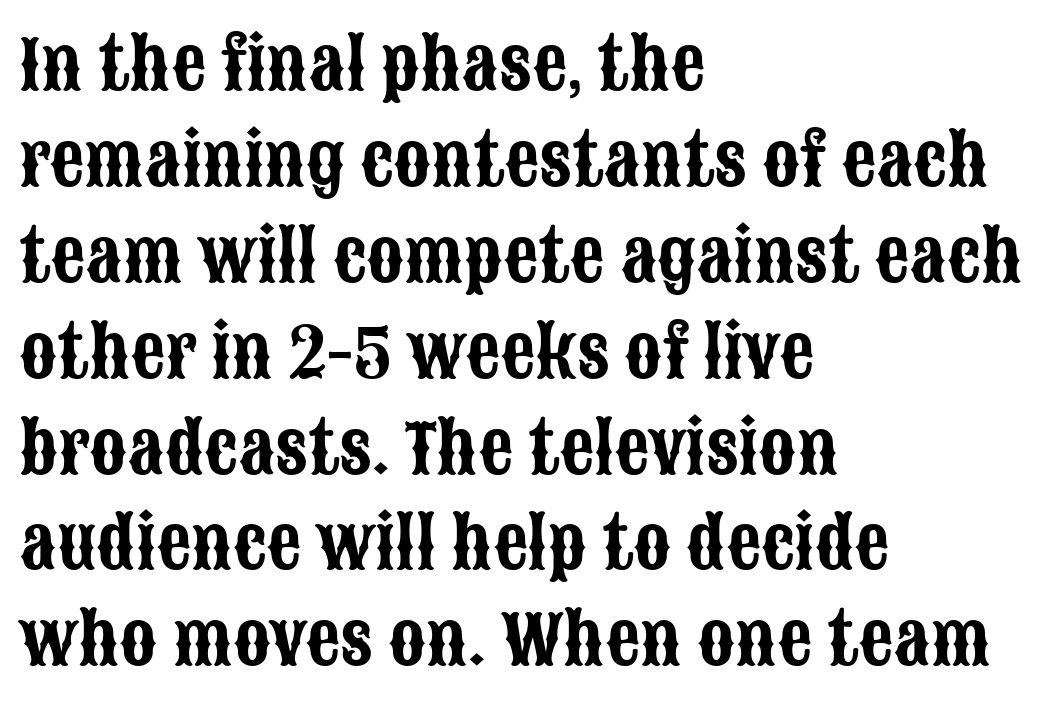
Q: Is the text italic (slanted)? A: No, it is upright.
Q: Is the typeface a serif or a sans-serif typeface? A: Sans-serif.
Q: Is the text underlined? A: No.
Q: How is the paragraph aligned? A: Left-aligned.
Q: Is the spacing between letters normal or unusually wide? A: Normal.
Q: Is the spacing between lines tight, normal or loose? A: Normal.
Q: Width (condensed, normal, or wide)? A: Condensed.
Q: Stroke contrast? A: Low.
Q: x-height? A: Large.
Q: Monospaced? A: No.
